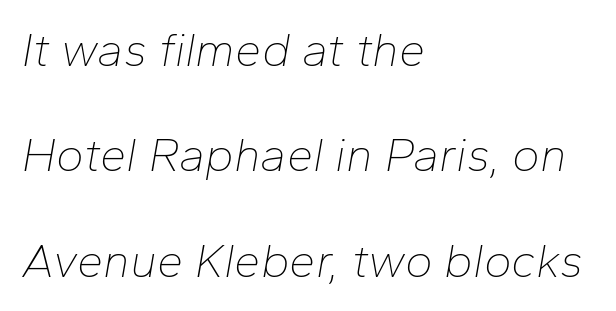
Q: Is the text bold? A: No.
Q: Is the text italic (slanted)? A: Yes, it leans right by about 10 degrees.
Q: Is the text underlined? A: No.
Q: How is the paragraph aligned? A: Left-aligned.
Q: Is the spacing between letters normal or unusually wide? A: Normal.
Q: Is the spacing between lines tight, normal or loose? A: Loose.
Q: Width (condensed, normal, or wide)? A: Normal.
Q: Stroke contrast? A: Low.
Q: x-height? A: Medium.
Q: Monospaced? A: No.
